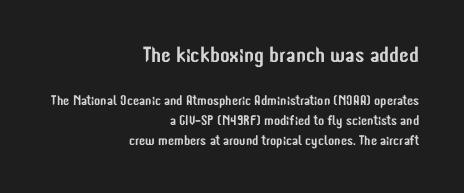
The image shows 22 px text type, upright; set right-aligned, normal line spacing (1.42x), normal letter spacing, not underlined; the first (top) block is 1.57x larger.
